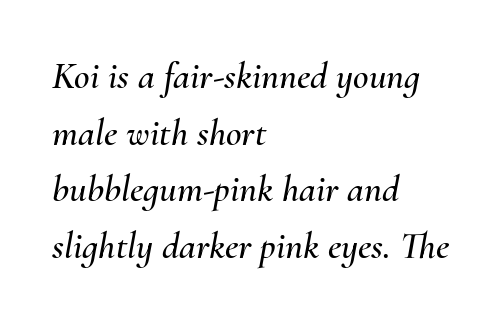
{"italic": "yes", "lean": "right", "slant_degrees": 10, "width": "normal", "stroke_contrast": "medium", "x_height": "small", "monospaced": "no", "underline": "no", "align": "left", "line_spacing": "normal", "line_spacing_ratio": 1.49, "letter_spacing": "normal", "letter_spacing_em": 0.0, "glyph_px": 38}
